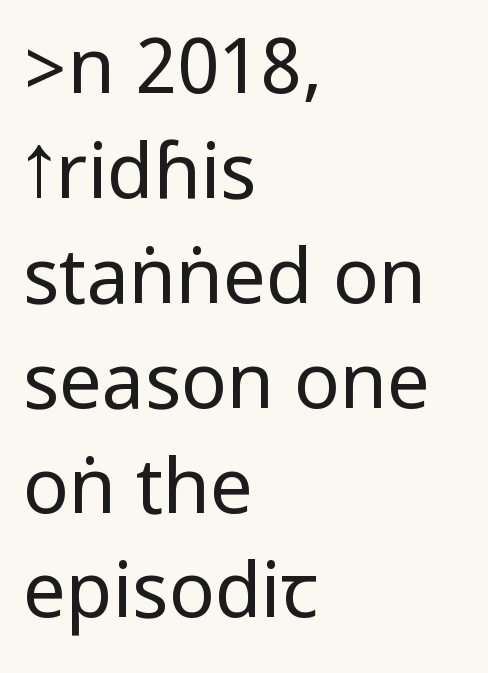
Q: Is the text bold? A: No.
Q: Is the text italic (slanted)? A: No, it is upright.
Q: Is the typeface a serif or a sans-serif typeface? A: Sans-serif.
Q: Is the text underlined? A: No.
Q: How is the paragraph aligned? A: Left-aligned.
Q: Is the spacing between letters normal or unusually wide? A: Normal.
Q: Is the spacing between lines tight, normal or loose? A: Normal.
Q: Width (condensed, normal, or wide)? A: Condensed.
Q: Stroke contrast? A: Low.
